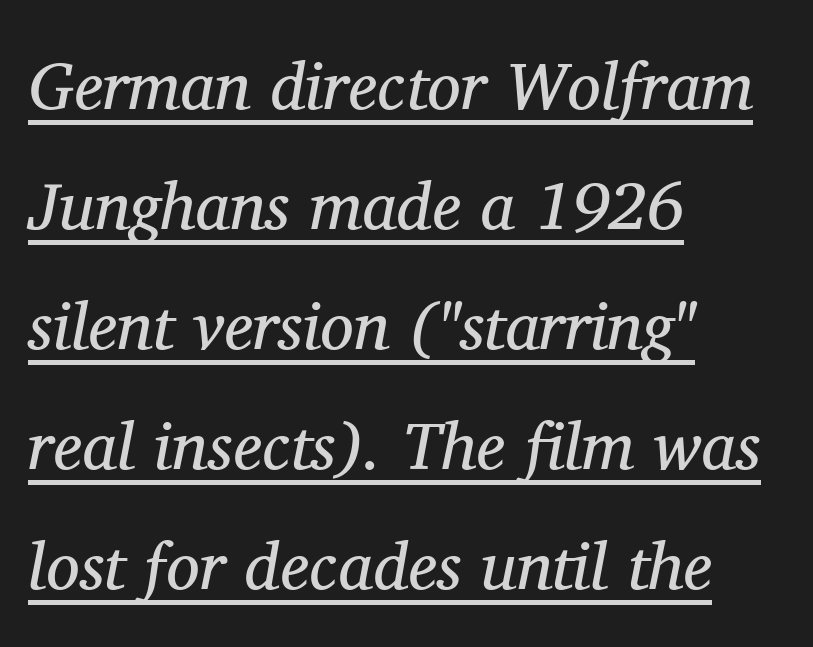
{"serif": "yes", "italic": "yes", "lean": "right", "slant_degrees": 11, "bold": "no", "weight": "regular", "width": "normal", "stroke_contrast": "medium", "x_height": "medium", "monospaced": "no", "underline": "yes", "align": "left", "line_spacing_ratio": 1.79, "letter_spacing": "normal", "letter_spacing_em": 0.0, "glyph_px": 67}
